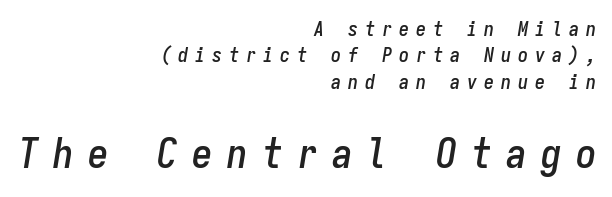
Q: Is the text italic (slanted)? A: Yes, it leans right by about 9 degrees.
Q: Is the text underlined? A: No.
Q: How is the paragraph aligned? A: Right-aligned.
Q: Is the spacing between letters normal or unusually wide? A: Unusually wide.
Q: Is the spacing between lines tight, normal or loose? A: Normal.
Q: Which block of text is set in a larger size, the first (top) or the second (bottom)? A: The second (bottom) one.
Q: Width (condensed, normal, or wide)? A: Condensed.
Q: Stroke contrast? A: Low.
Q: x-height? A: Medium.
Q: Monospaced? A: Yes.
